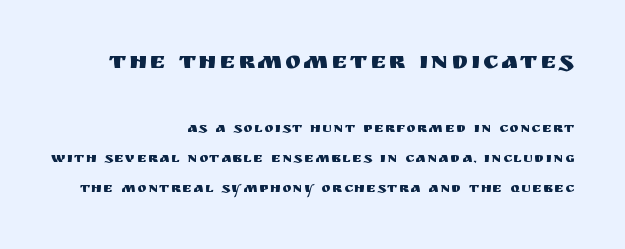
The image shows 24 px text type, upright; set right-aligned, loose line spacing (2.15x), not underlined; the first (top) block is 1.71x larger.
